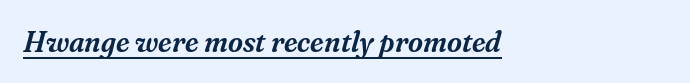
{"serif": "yes", "italic": "yes", "lean": "right", "slant_degrees": 16, "width": "normal", "stroke_contrast": "medium", "x_height": "medium", "monospaced": "no", "underline": "yes", "align": "left", "letter_spacing": "normal", "letter_spacing_em": 0.0, "glyph_px": 29}
